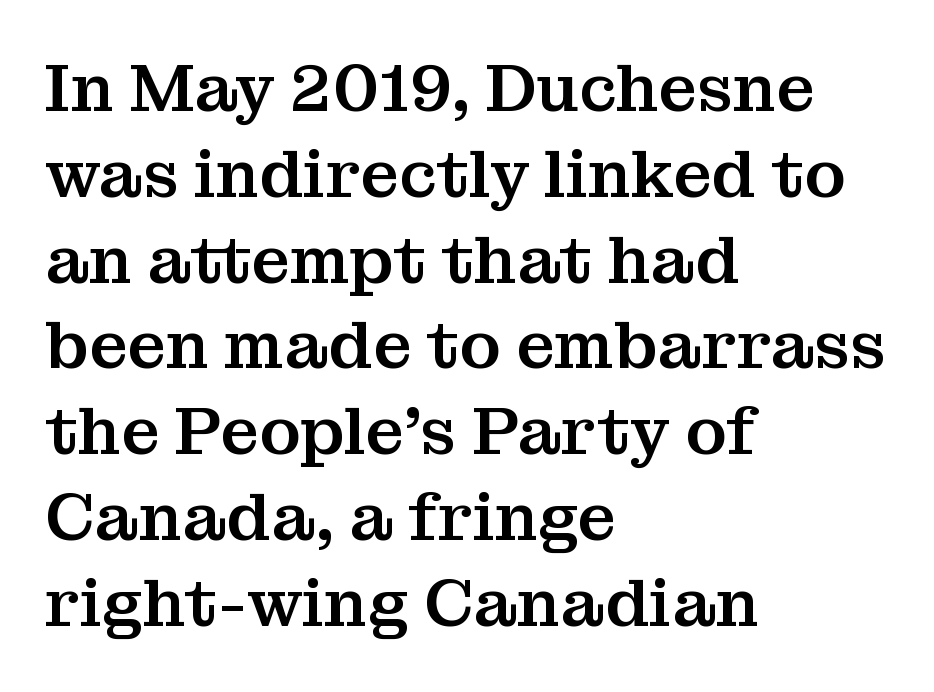
Q: Is the text italic (slanted)? A: No, it is upright.
Q: Is the typeface a serif or a sans-serif typeface? A: Serif.
Q: Is the text underlined? A: No.
Q: How is the paragraph aligned? A: Left-aligned.
Q: Is the spacing between letters normal or unusually wide? A: Normal.
Q: Is the spacing between lines tight, normal or loose? A: Normal.
Q: Width (condensed, normal, or wide)? A: Normal.
Q: Stroke contrast? A: Medium.
Q: x-height? A: Medium.
Q: Monospaced? A: No.
